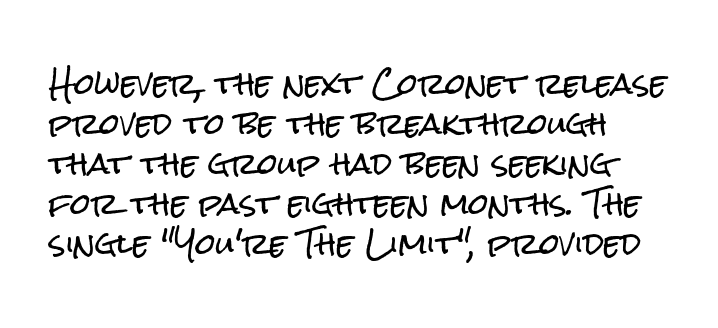
The image shows 29 px condensed sans-serif type, upright; set normal line spacing (1.38x), normal letter spacing, not underlined; low stroke contrast and a medium x-height.
